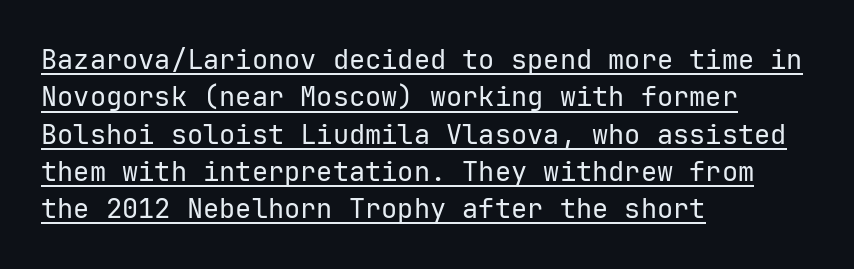
The image shows 27 px text type, upright; set left-aligned, normal line spacing (1.38x), normal letter spacing, underlined.
